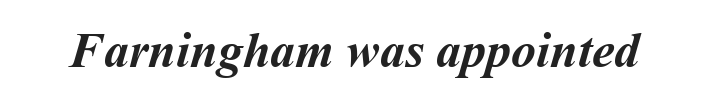
Q: Is the text bold? A: Yes.
Q: Is the text underlined? A: No.
Q: Is the spacing between letters normal or unusually wide? A: Normal.
Q: Width (condensed, normal, or wide)? A: Normal.
Q: Stroke contrast? A: Medium.
Q: x-height? A: Medium.
Q: Monospaced? A: No.
